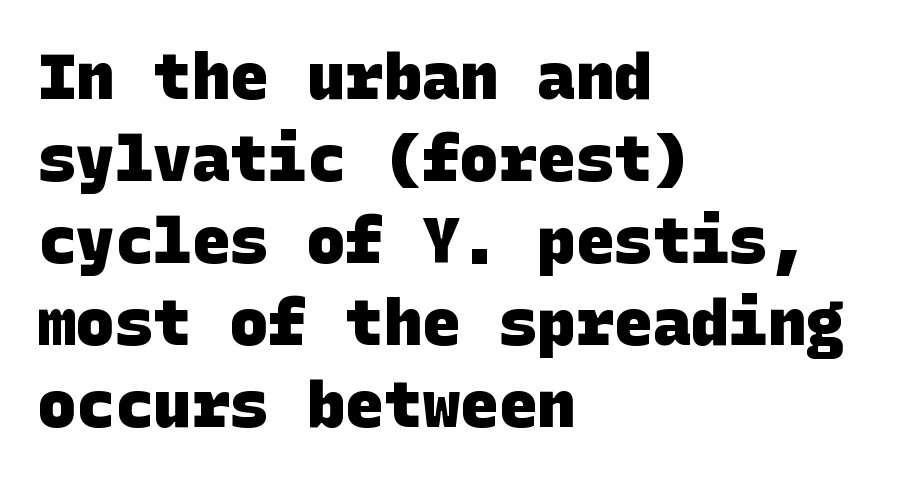
What weight is shown? A full bold with thick strokes. A normal amount of white space separates one row of letters from the next. Short note: letters normally spaced. Descenders are the only things crossing below the line.
